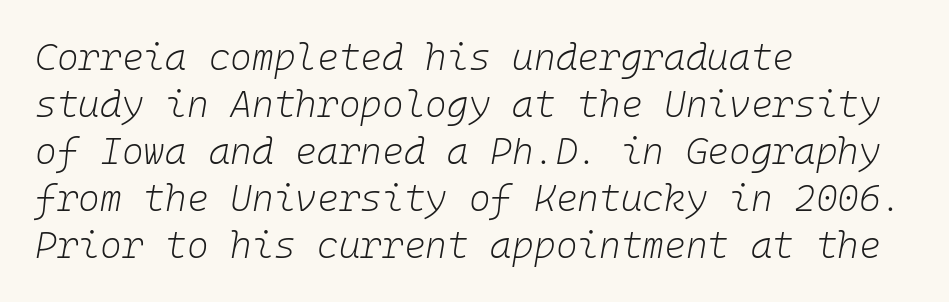
The image shows 37 px light type, italic (leaning right), monospaced; set left-aligned, normal line spacing (1.27x), normal letter spacing, not underlined; low stroke contrast and a medium x-height.
